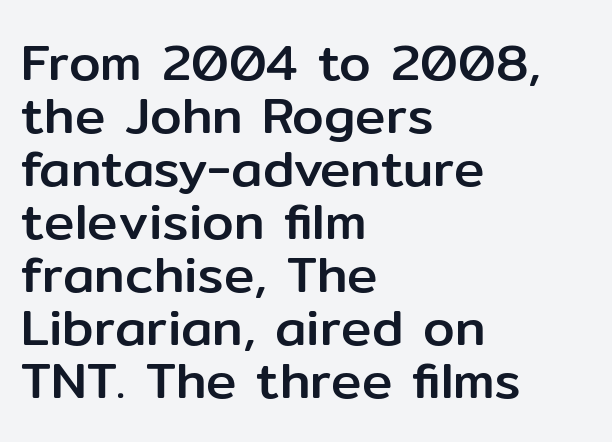
Very little white space separates one row of letters from the next. The rag falls on the right side of this text block. Note the varied advance widths — an 'i' is clearly narrower than an 'm'. The letters sit at their default tracking, neither squeezed nor spread. Regarding serifs, this sample does without them.
